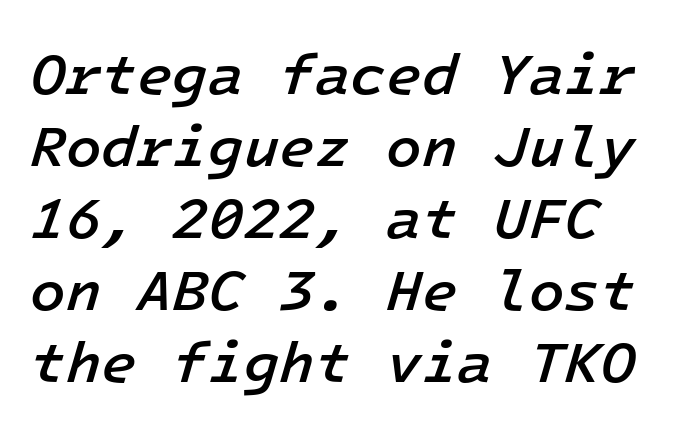
Q: Is the text bold? A: Semi-bold.
Q: Is the text italic (slanted)? A: Yes, it leans right by about 16 degrees.
Q: Is the text underlined? A: No.
Q: Is the spacing between letters normal or unusually wide? A: Normal.
Q: Width (condensed, normal, or wide)? A: Normal.
Q: Stroke contrast? A: Low.
Q: x-height? A: Medium.
Q: Monospaced? A: Yes.
